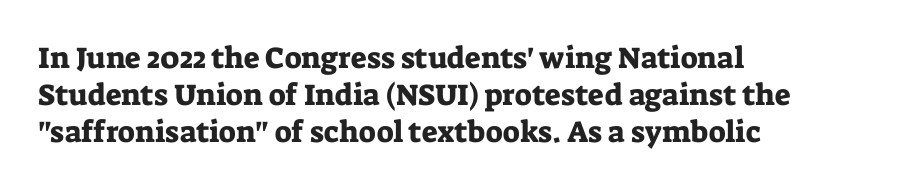
The image shows 30 px serif type, upright; set left-aligned, line spacing 1.23x, normal letter spacing, not underlined; low stroke contrast and a medium x-height.
